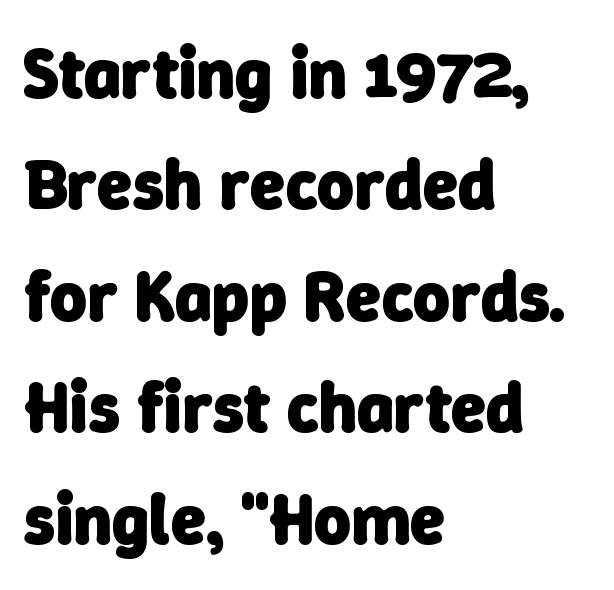
Q: Is the text bold? A: Yes.
Q: Is the typeface a serif or a sans-serif typeface? A: Sans-serif.
Q: Is the text underlined? A: No.
Q: How is the paragraph aligned? A: Left-aligned.
Q: Is the spacing between letters normal or unusually wide? A: Normal.
Q: Is the spacing between lines tight, normal or loose? A: Normal.
Q: Width (condensed, normal, or wide)? A: Normal.
Q: Stroke contrast? A: Low.
Q: x-height? A: Medium.
Q: Monospaced? A: No.
